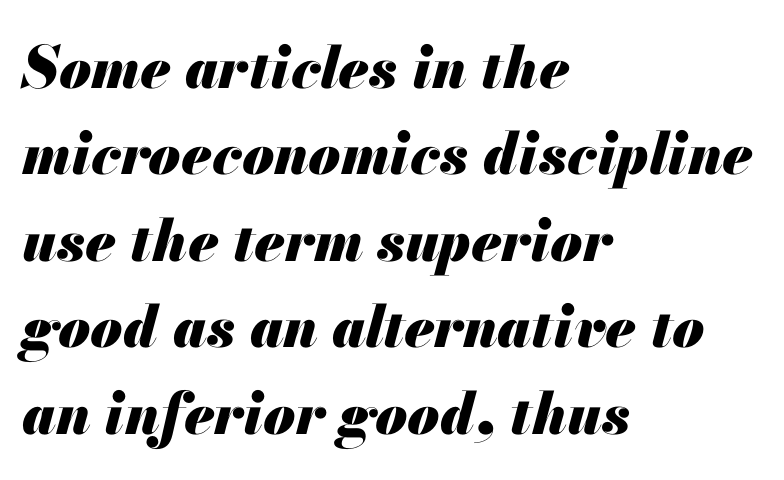
Every letter is thick-stroked: bold, no question. The vertical gap from one line to the next is medium. The baseline area is clear. The passage shown is typed in a proportional face where columns would drift. Typeset ragged right — the left edge is the straight one. Compared with typical body copy, the letter spacing here is the same.
